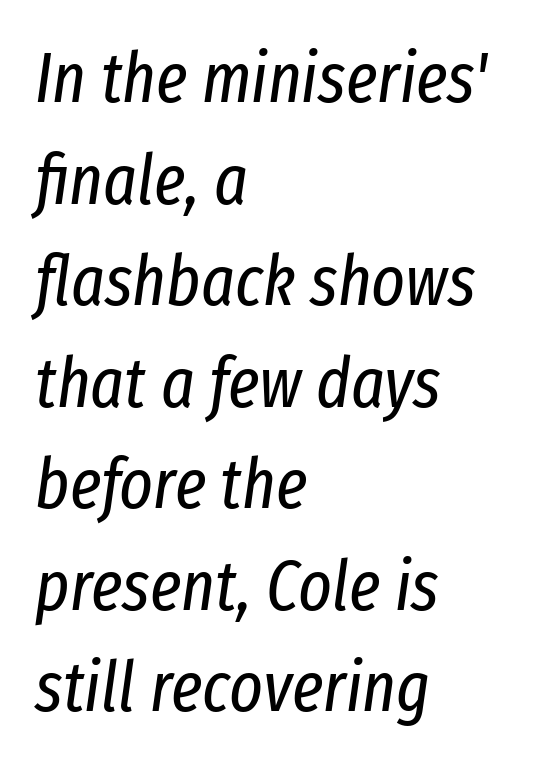
{"italic": "yes", "lean": "right", "slant_degrees": 8, "bold": "no", "weight": "regular", "width": "condensed", "stroke_contrast": "low", "x_height": "medium", "monospaced": "no", "underline": "no", "align": "left", "line_spacing": "normal", "line_spacing_ratio": 1.43, "letter_spacing": "normal", "letter_spacing_em": 0.0, "glyph_px": 71}
